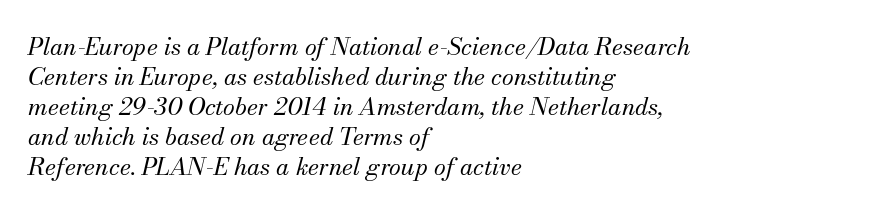
Q: Is the text bold? A: No.
Q: Is the text italic (slanted)? A: Yes, it leans right by about 13 degrees.
Q: Is the text underlined? A: No.
Q: How is the paragraph aligned? A: Left-aligned.
Q: Is the spacing between letters normal or unusually wide? A: Normal.
Q: Is the spacing between lines tight, normal or loose? A: Normal.
